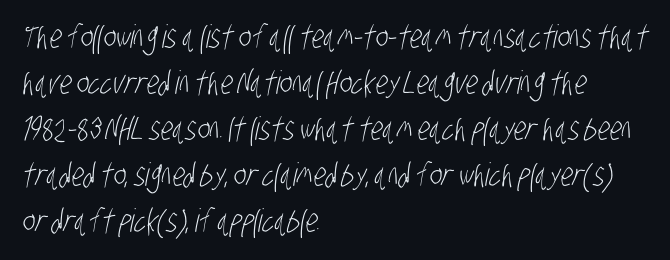
The letters advance in unequal steps, a hallmark of proportional type. Each stroke keeps to a modest, everyday thickness or less. What's the leading like? Ordinary, nothing unusual. The zone under the glyphs is completely vacant.
